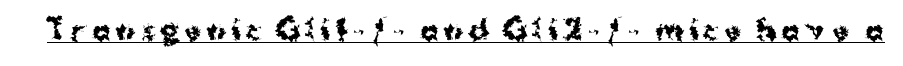
Q: Is the text bold? A: Yes.
Q: Is the text italic (slanted)? A: No, it is upright.
Q: Is the text underlined? A: Yes.
Q: Is the spacing between letters normal or unusually wide? A: Unusually wide.
